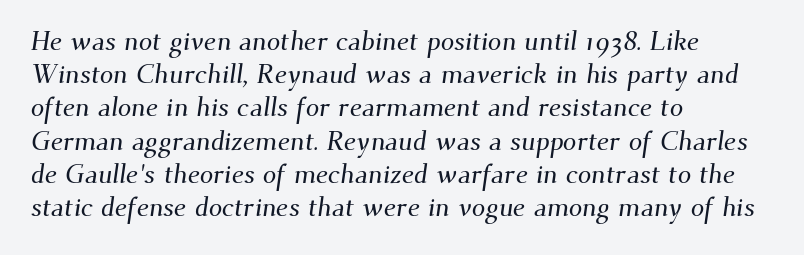
Q: Is the text underlined? A: No.
Q: How is the paragraph aligned? A: Left-aligned.
Q: Is the spacing between letters normal or unusually wide? A: Normal.
